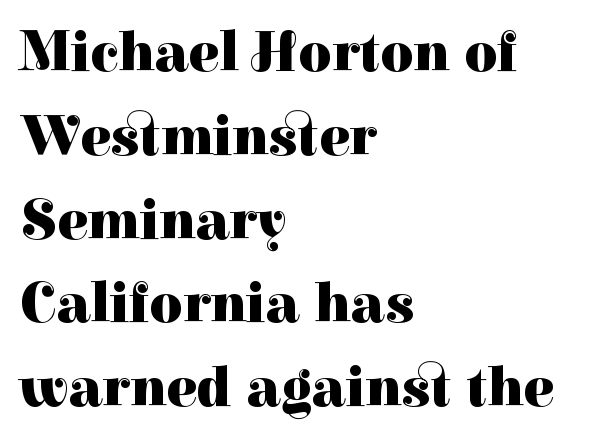
Chunky letters — that's bold for sure. The type family on display is of the serif kind. If you measured baseline to baseline, you'd find a middling distance. The rendering anchors every line to the left-hand side. The passage shown is typed in a proportional face where columns would drift.
